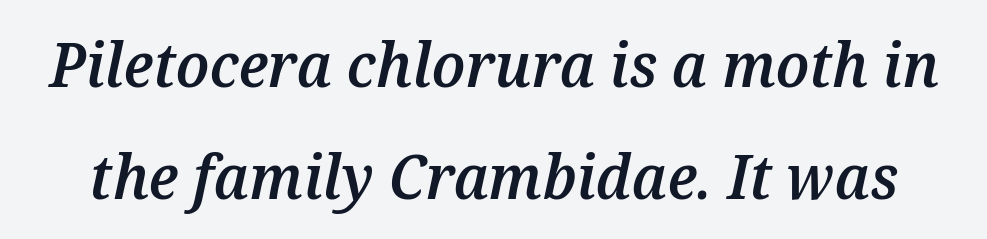
Q: Is the text bold? A: Semi-bold.
Q: Is the text italic (slanted)? A: Yes, it leans right by about 12 degrees.
Q: Is the text underlined? A: No.
Q: Is the spacing between letters normal or unusually wide? A: Normal.
Q: Width (condensed, normal, or wide)? A: Normal.
Q: Stroke contrast? A: Medium.
Q: x-height? A: Medium.
Q: Monospaced? A: No.
